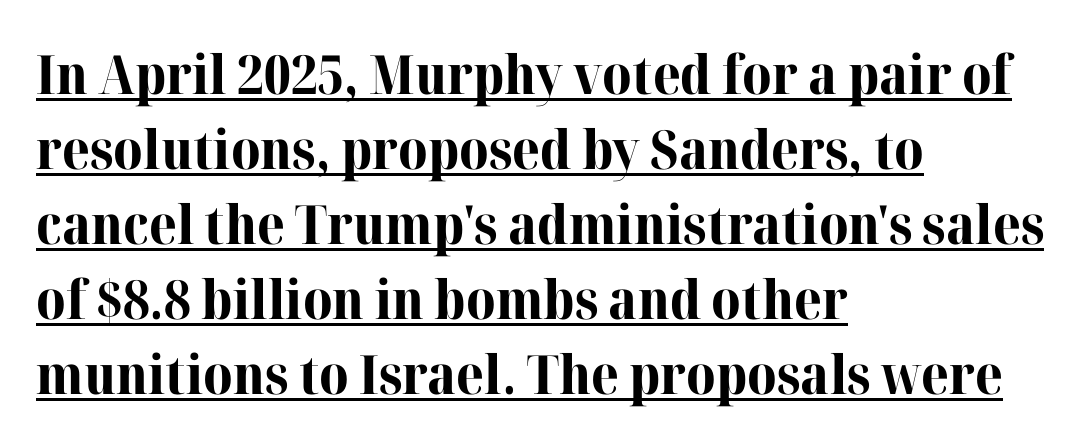
The face used here is rendered with its standard letterfit. Check the space under the baseline: a stroke is drawn there. Does the leading feel generous? No, just average. Typographically, this falls in the serif category. Is this a fixed-width face? No — the glyphs have proportional, varying widths. The typesetter chose a ragged-right arrangement here.
